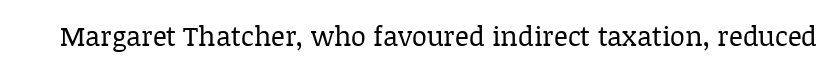
{"italic": "no", "bold": "no", "underline": "no", "letter_spacing": "normal", "letter_spacing_em": 0.0, "glyph_px": 27}
